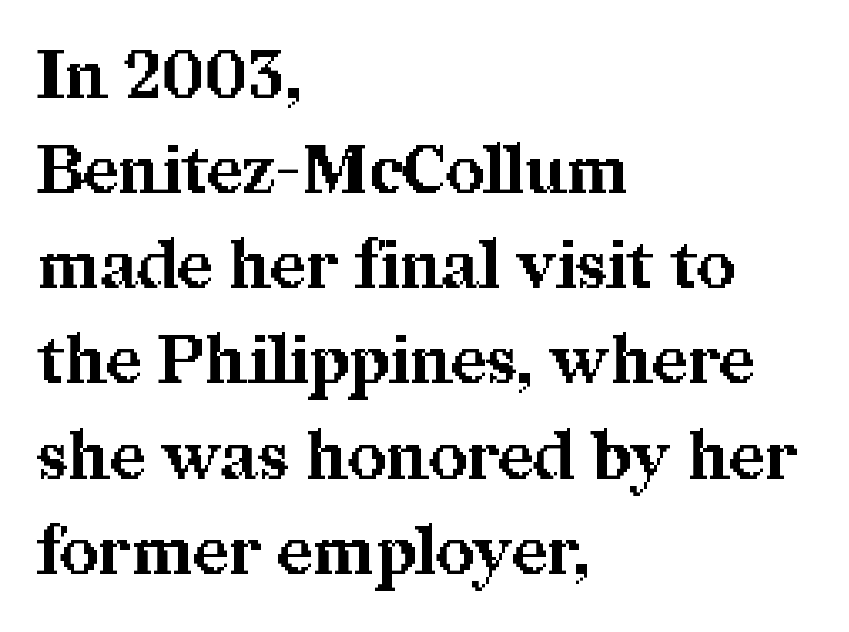
The image shows 67 px bold serif type, upright; set left-aligned, normal line spacing (1.42x), normal letter spacing, not underlined; medium stroke contrast and a medium x-height.
